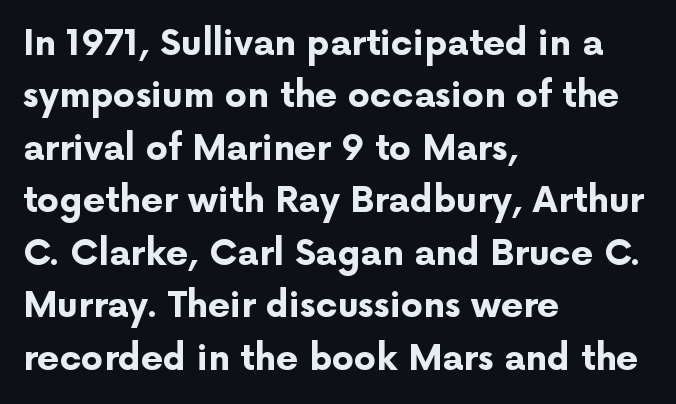
The image shows 35 px bold sans-serif type, upright; set left-aligned, normal line spacing (1.5x), normal letter spacing, not underlined; low stroke contrast and a medium x-height.
